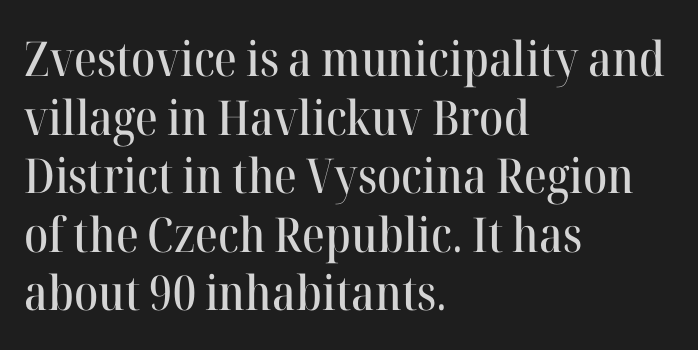
The image shows 48 px serif type, upright; set left-aligned, line spacing 1.22x, normal letter spacing, not underlined; high stroke contrast and a medium x-height.
